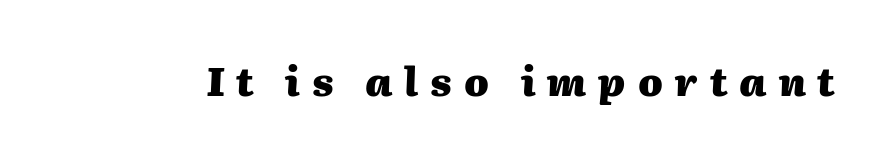
Type without underlining. Is the type slanted? Yes — the strokes lean at a clear angle. Stroke thickness is high; the sample reads as a true bold. This sample has the flowing, uneven cadence of proportional lettering. How are the letters spaced? Widely, with obvious added tracking.
